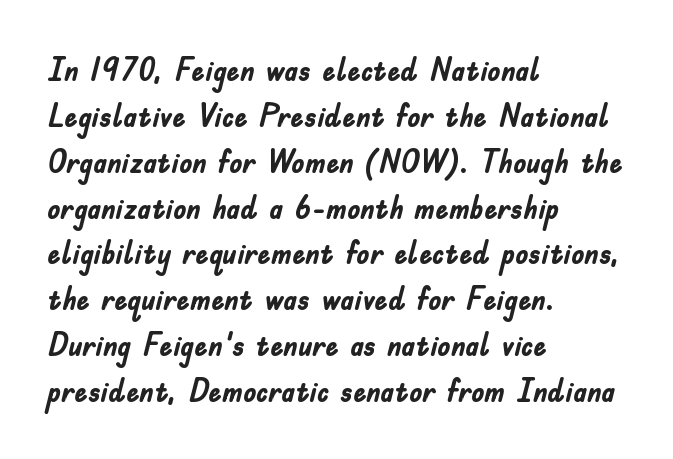
The image shows 33 px semibold, condensed sans-serif type; set left-aligned, normal line spacing (1.39x), normal letter spacing, not underlined; low stroke contrast and a small x-height.
